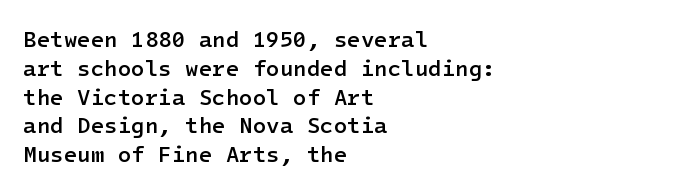
The image shows 22 px text type, upright; set left-aligned, normal line spacing (1.31x), normal letter spacing, not underlined.
